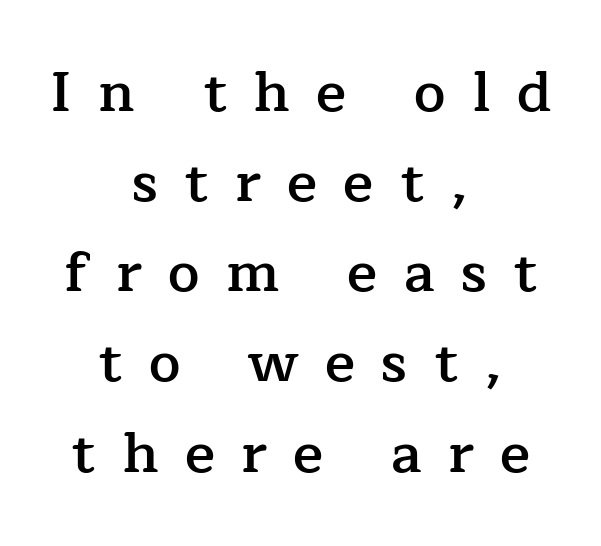
A student would call this center alignment; a typographer would say set centered. Yep, those are serifs on the letters. Successive baselines arrive at the customary interval. Semibold letterforms, between regular and bold. The area under the type is left untouched.
